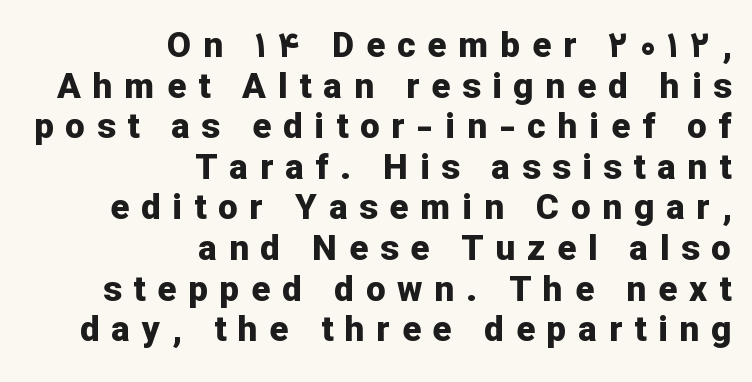
Q: Is the text bold? A: Yes.
Q: Is the text italic (slanted)? A: No, it is upright.
Q: Is the typeface a serif or a sans-serif typeface? A: Sans-serif.
Q: Is the text underlined? A: No.
Q: How is the paragraph aligned? A: Right-aligned.
Q: Is the spacing between letters normal or unusually wide? A: Unusually wide.
Q: Width (condensed, normal, or wide)? A: Normal.
Q: Stroke contrast? A: Low.
Q: x-height? A: Medium.
Q: Monospaced? A: No.
